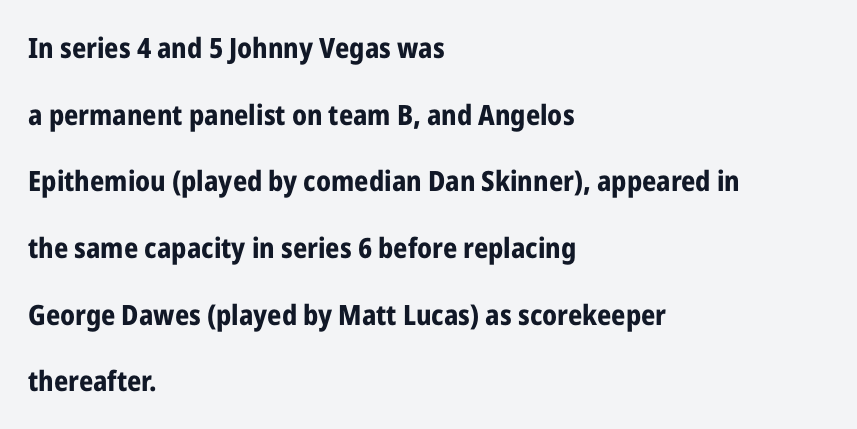
The image shows 28 px bold, condensed sans-serif type, upright; set left-aligned, loose line spacing (2.38x), normal letter spacing, not underlined; low stroke contrast and a medium x-height.
